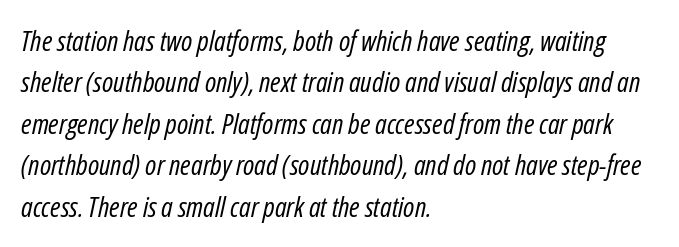
The image shows 28 px regular-weight, condensed type, italic (leaning right); set left-aligned, normal line spacing (1.48x), normal letter spacing, not underlined; low stroke contrast and a medium x-height.
